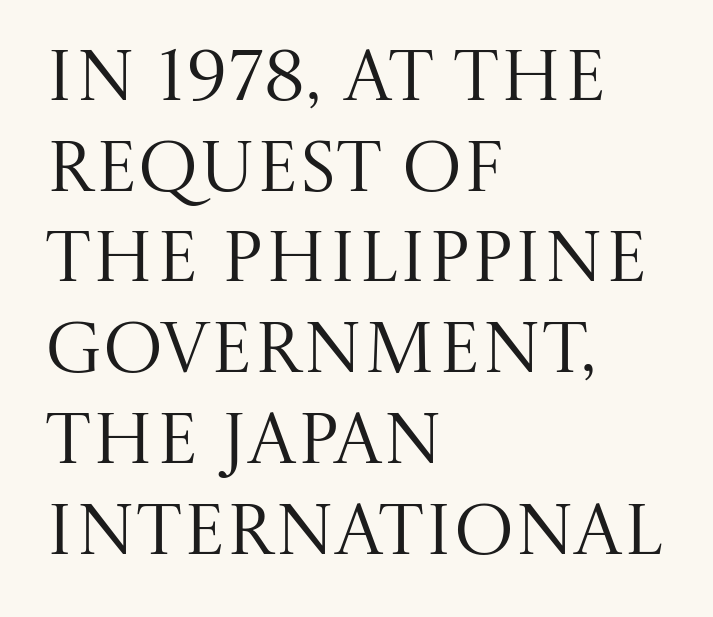
{"serif": "yes", "italic": "no", "bold": "no", "weight": "regular", "width": "normal", "stroke_contrast": "medium", "x_height": "large", "monospaced": "no", "underline": "no", "align": "left", "line_spacing": "normal", "line_spacing_ratio": 1.26, "letter_spacing": "normal", "letter_spacing_em": 0.0, "glyph_px": 72}
